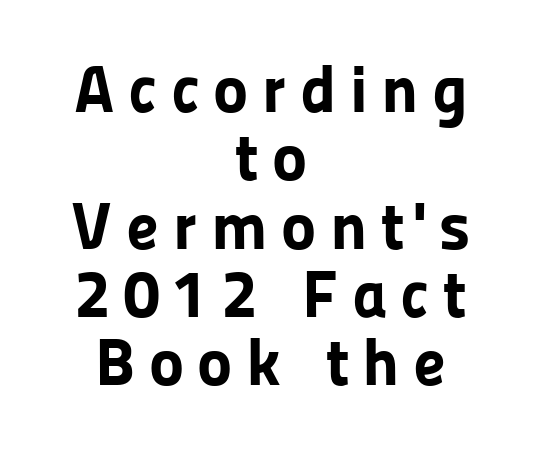
Q: Is the text bold? A: Yes.
Q: Is the text italic (slanted)? A: No, it is upright.
Q: Is the typeface a serif or a sans-serif typeface? A: Sans-serif.
Q: Is the text underlined? A: No.
Q: How is the paragraph aligned? A: Centered.
Q: Is the spacing between letters normal or unusually wide? A: Unusually wide.
Q: Is the spacing between lines tight, normal or loose? A: Tight.
Q: Width (condensed, normal, or wide)? A: Normal.
Q: Stroke contrast? A: Low.
Q: x-height? A: Medium.
Q: Monospaced? A: No.
